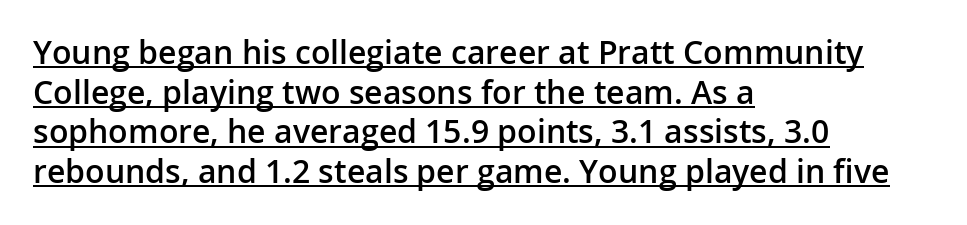
The face used here appears with an underline applied. A semibold gives these letters moderate extra thickness, short of bold. Letter spacing: default. Here the designer chose a conventional face with non-uniform glyph widths. No italicization has been applied; the sample stays upright.
